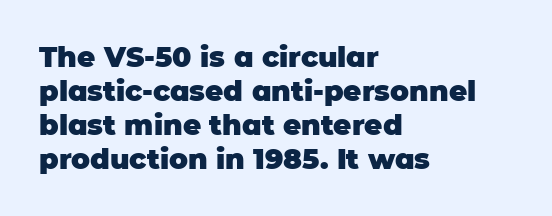
Q: Is the text bold? A: Yes.
Q: Is the text italic (slanted)? A: No, it is upright.
Q: Is the typeface a serif or a sans-serif typeface? A: Sans-serif.
Q: Is the text underlined? A: No.
Q: How is the paragraph aligned? A: Left-aligned.
Q: Is the spacing between letters normal or unusually wide? A: Normal.
Q: Width (condensed, normal, or wide)? A: Normal.
Q: Stroke contrast? A: Low.
Q: x-height? A: Large.
Q: Monospaced? A: No.
